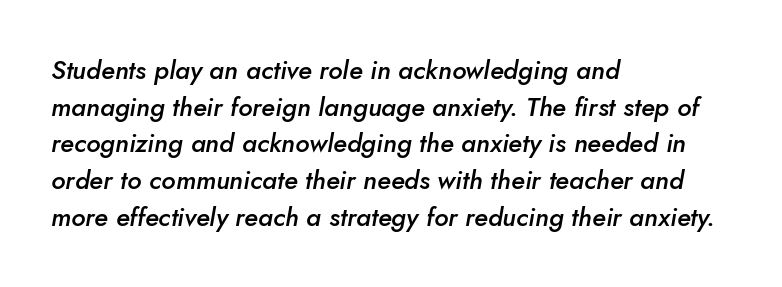
Semibold letterforms, between regular and bold. Descender tails drop into unmarked territory. This sample is left-justified, so line endings fall wherever the words run out. Vertically, the passage feels balanced, rows spaced as you'd expect. The line texture is even and compact thanks to regular tracking.
